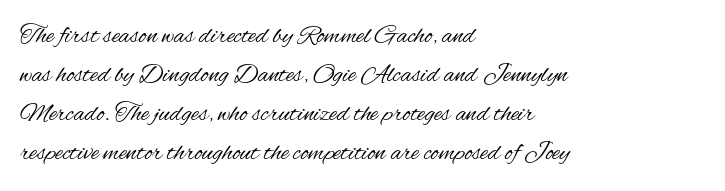
{"bold": "no", "underline": "no", "align": "left", "line_spacing": "normal", "line_spacing_ratio": 1.5, "letter_spacing": "normal", "letter_spacing_em": 0.0, "glyph_px": 26}
